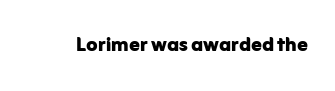
Q: Is the text bold? A: Yes.
Q: Is the text italic (slanted)? A: No, it is upright.
Q: Is the text underlined? A: No.
Q: Is the spacing between letters normal or unusually wide? A: Normal.
